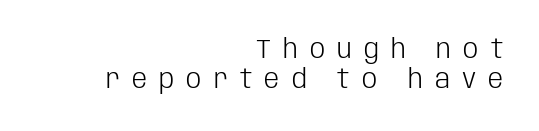
Q: Is the text bold? A: No.
Q: Is the text italic (slanted)? A: No, it is upright.
Q: Is the text underlined? A: No.
Q: How is the paragraph aligned? A: Right-aligned.
Q: Is the spacing between letters normal or unusually wide? A: Unusually wide.
Q: Is the spacing between lines tight, normal or loose? A: Tight.
